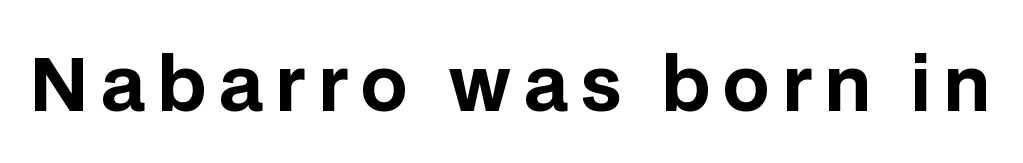
{"serif": "no", "italic": "no", "bold": "yes", "weight": "bold", "width": "normal", "stroke_contrast": "low", "x_height": "large", "monospaced": "no", "underline": "no", "glyph_px": 73}
